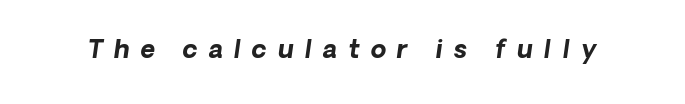
The string is rendered with underlining switched off. The whole block is typeset with a tilt. Plenty of ink on the page — the face is bold. How are the letters spaced? Widely, with obvious added tracking.
